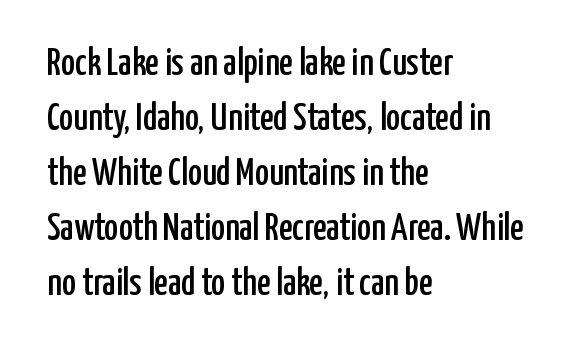
Q: Is the text italic (slanted)? A: No, it is upright.
Q: Is the typeface a serif or a sans-serif typeface? A: Sans-serif.
Q: Is the text underlined? A: No.
Q: How is the paragraph aligned? A: Left-aligned.
Q: Is the spacing between letters normal or unusually wide? A: Normal.
Q: Is the spacing between lines tight, normal or loose? A: Normal.
Q: Width (condensed, normal, or wide)? A: Condensed.
Q: Stroke contrast? A: Low.
Q: x-height? A: Medium.
Q: Monospaced? A: No.
